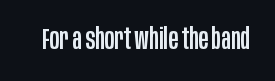
The specimen omits any rule beneath the text block's lines. Here the designer chose a conventional face with non-uniform glyph widths. How are the letters spaced? Ordinarily, with no added tracking. The typography opts for an upright posture over an oblique one. Classification — sans serif.
